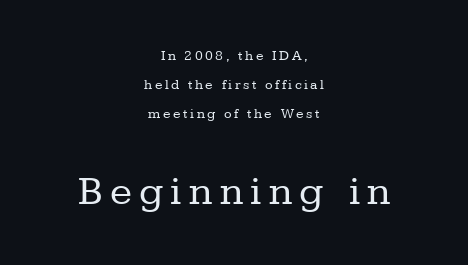
Do the characters align in a grid? No, the font is proportional. Clear beneath every line of the passage. Stems here are at most as thick as an everyday book face. These two chunks differ in scale, with the bottom chunk taking the larger measure. Leftover space on each line is divided equally before and after the words. The letters stand straight up with perfectly vertical stems.
